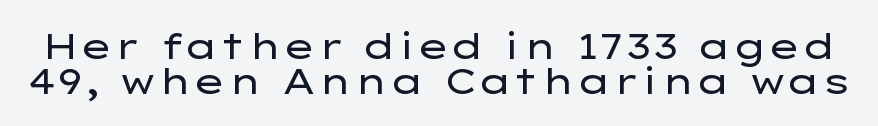
{"serif": "no", "italic": "no", "bold": "no", "weight": "regular", "width": "wide", "stroke_contrast": "low", "x_height": "medium", "monospaced": "no", "underline": "no", "line_spacing": "tight", "line_spacing_ratio": 0.96, "letter_spacing": "normal", "letter_spacing_em": 0.0, "glyph_px": 36}
